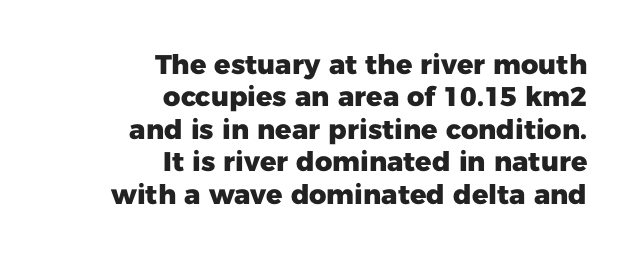
Honestly, there is no underline to notice here at all. Which margin do the lines hug? The right one — the left edge is uneven. Caption: standard tracking, unaltered. Characters remain perfectly vertical along every line. Heavy, bold letterforms.
